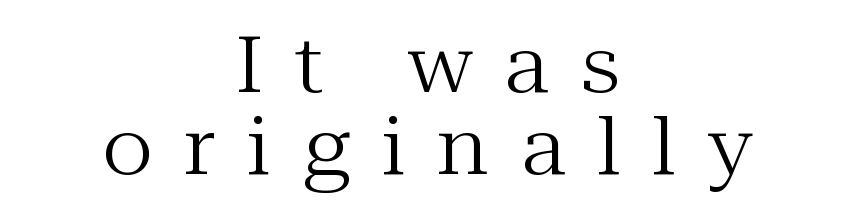
No italicization has been applied; the sample stays upright. Each stroke keeps to a modest, everyday thickness or less. Descenders hang freely into open space. The characters display serif detailing at their extremities.
